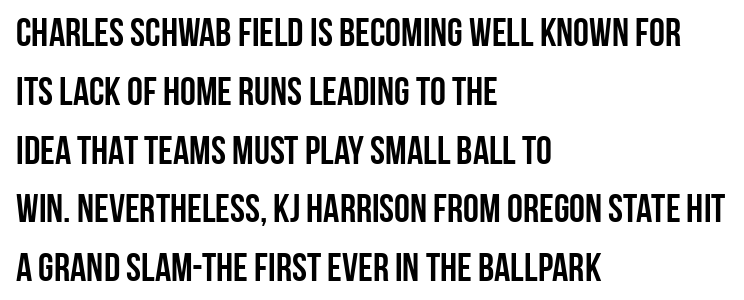
{"serif": "no", "italic": "no", "bold": "yes", "weight": "semibold", "width": "condensed", "stroke_contrast": "low", "x_height": "large", "monospaced": "no", "underline": "no", "align": "left", "line_spacing": "normal", "line_spacing_ratio": 1.47, "letter_spacing": "normal", "letter_spacing_em": 0.0, "glyph_px": 40}
